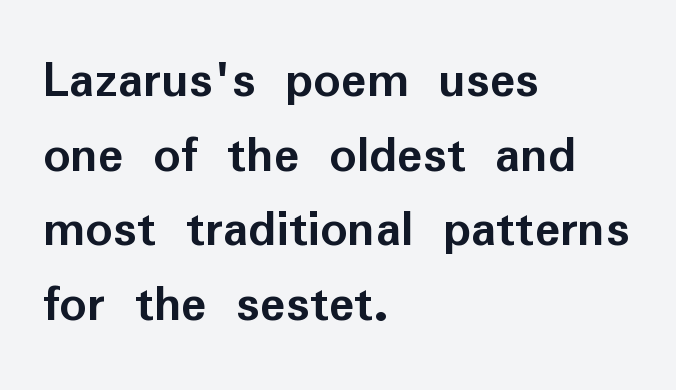
A student would call this left alignment; a typographer would say flush left, rag right. The line texture is even and compact thanks to regular tracking. A typesetter would call this proportional, since set widths differ per character. This is the regular roman posture of the typeface.
